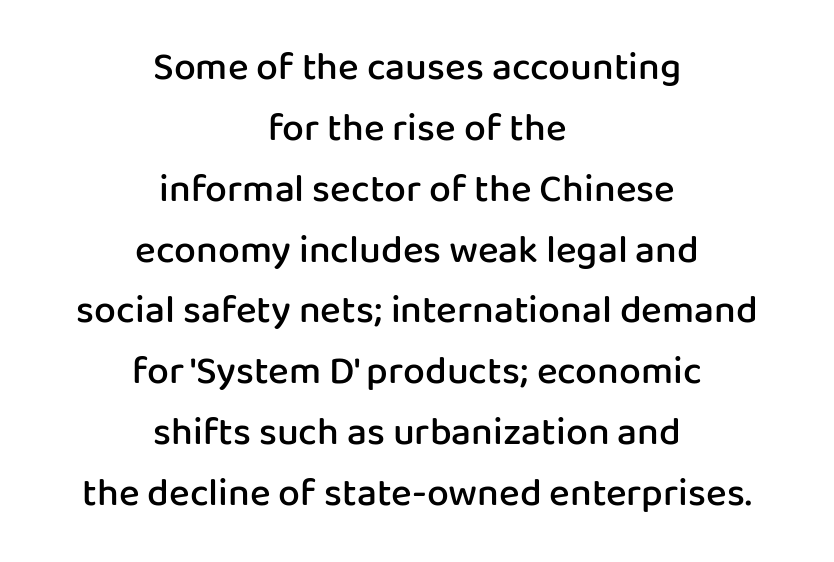
The image shows 39 px semibold sans-serif type, upright; set centered, normal line spacing (1.56x), normal letter spacing, not underlined; low stroke contrast and a medium x-height.
